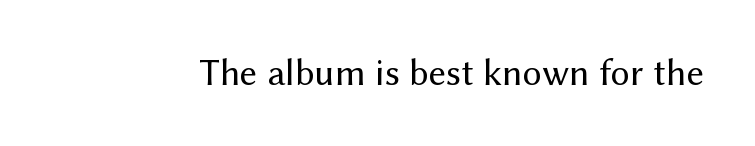
Q: Is the text bold? A: No.
Q: Is the text italic (slanted)? A: No, it is upright.
Q: Is the typeface a serif or a sans-serif typeface? A: Sans-serif.
Q: Is the text underlined? A: No.
Q: Is the spacing between letters normal or unusually wide? A: Normal.
Q: Width (condensed, normal, or wide)? A: Normal.
Q: Stroke contrast? A: Medium.
Q: x-height? A: Medium.
Q: Monospaced? A: No.
